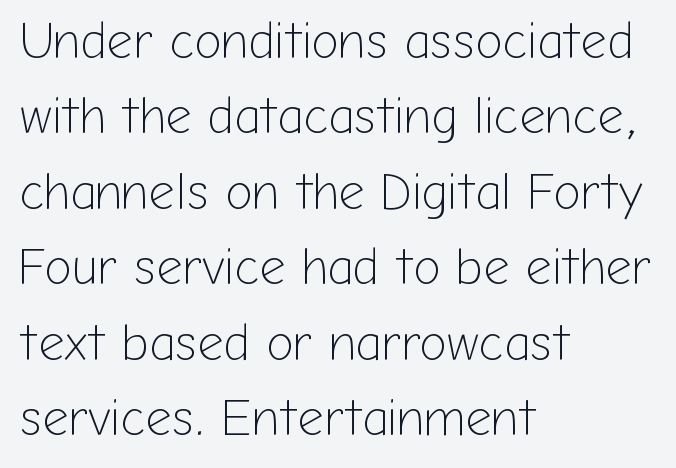
It's the straight-up-and-down kind of type. Layout note: lines flush left. The typesetting does not lean heavy: it is not bold. One glance says typical: line gaps are just what's usual. Standard letterfit; no display-style spreading of the glyphs. A bare baseline throughout the passage.
